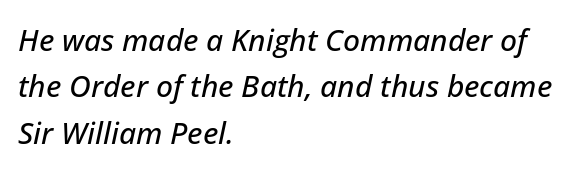
The vertical gap from one line to the next is medium. Note the varied advance widths — an 'i' is clearly narrower than an 'm'. There is no visible air inserted between adjacent glyphs. Plain, unruled lines of type. Where is the straight margin? On the left.
